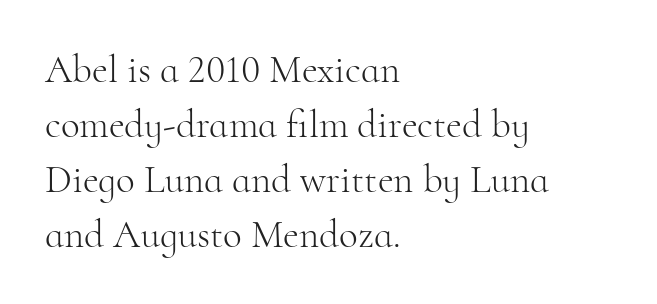
There is no visible air inserted between adjacent glyphs. Serif or sans? Serif — the stroke terminals have little feet. Just letters on the line, the space beneath them empty. Designer's note — italics off, roman on. Looks like regular typesetting: each glyph gets only the width it needs. Stroke thickness stays within the range of a standard reading face or lighter.
